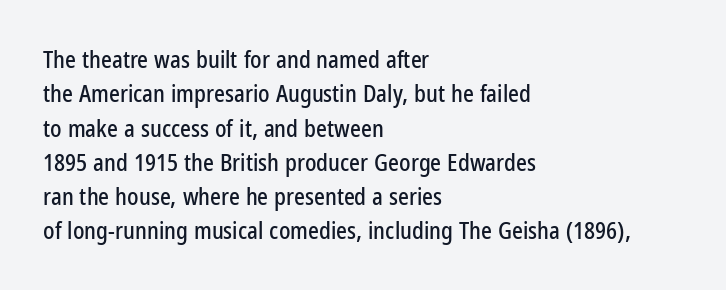
If you drew a ruler down the left edge, every line would touch it. Any mark beneath the type? The region is blank. Vertical spacing — default. It's the straight-up-and-down kind of type.
